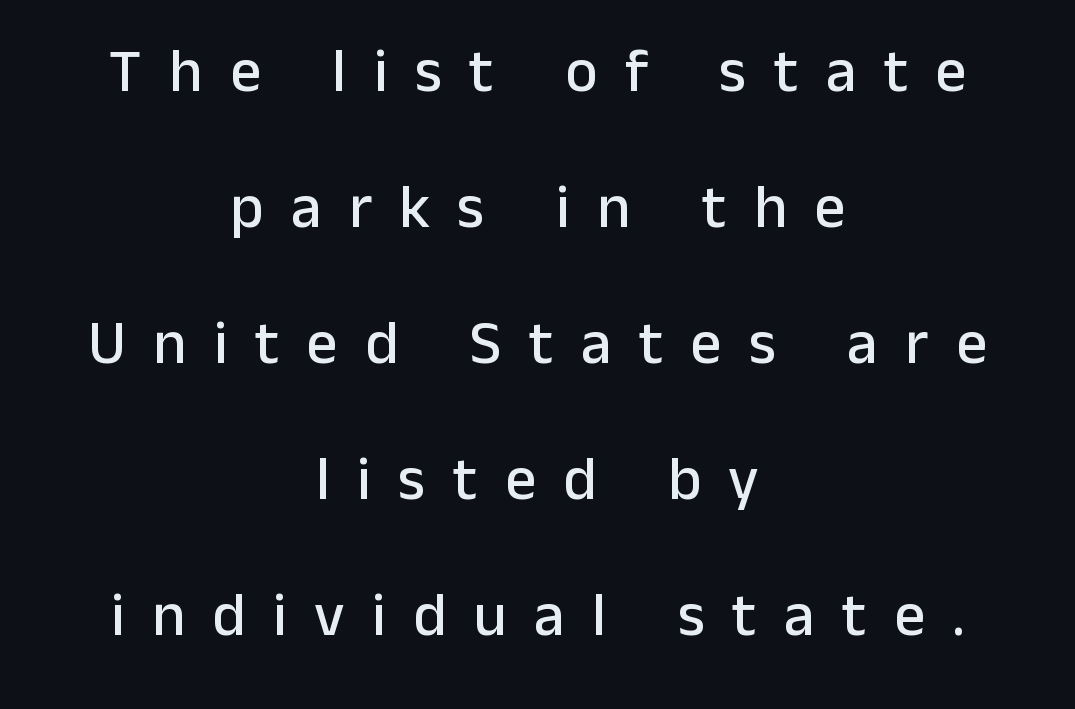
Q: Is the text italic (slanted)? A: No, it is upright.
Q: Is the typeface a serif or a sans-serif typeface? A: Sans-serif.
Q: Is the text underlined? A: No.
Q: How is the paragraph aligned? A: Centered.
Q: Is the spacing between letters normal or unusually wide? A: Unusually wide.
Q: Is the spacing between lines tight, normal or loose? A: Loose.
Q: Width (condensed, normal, or wide)? A: Normal.
Q: Stroke contrast? A: Low.
Q: x-height? A: Medium.
Q: Monospaced? A: No.
